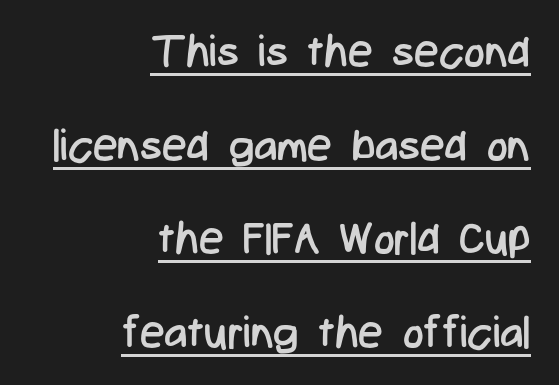
The image shows 44 px regular-weight, condensed sans-serif type, upright; set right-aligned, loose line spacing (2.13x), normal letter spacing, underlined; low stroke contrast and a medium x-height.
